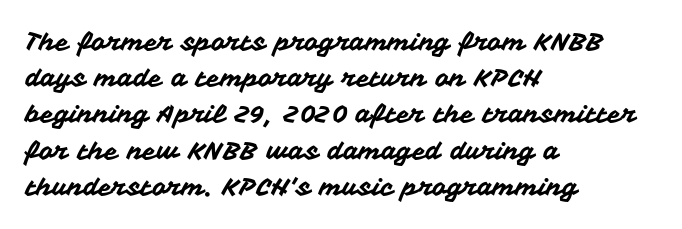
Q: Is the text italic (slanted)? A: Yes.
Q: Is the text underlined? A: No.
Q: How is the paragraph aligned? A: Left-aligned.
Q: Is the spacing between letters normal or unusually wide? A: Normal.
Q: Is the spacing between lines tight, normal or loose? A: Normal.
